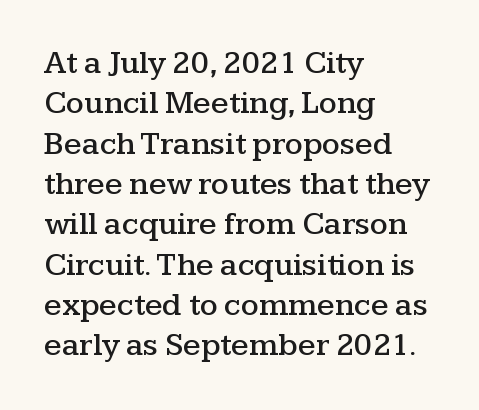
The image shows 32 px wide serif type, upright; set left-aligned, normal line spacing (1.26x), normal letter spacing, not underlined; medium stroke contrast and a medium x-height.
